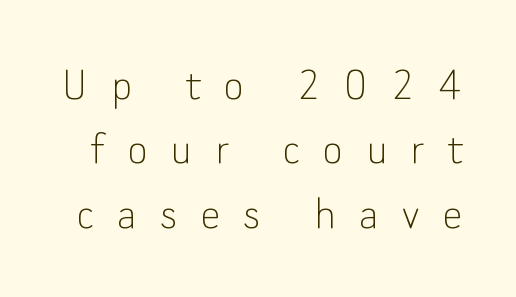
Q: Is the text bold? A: No.
Q: Is the text italic (slanted)? A: No, it is upright.
Q: Is the typeface a serif or a sans-serif typeface? A: Sans-serif.
Q: Is the text underlined? A: No.
Q: Is the spacing between letters normal or unusually wide? A: Unusually wide.
Q: Is the spacing between lines tight, normal or loose? A: Normal.
Q: Width (condensed, normal, or wide)? A: Normal.
Q: Stroke contrast? A: Low.
Q: x-height? A: Small.
Q: Monospaced? A: No.
